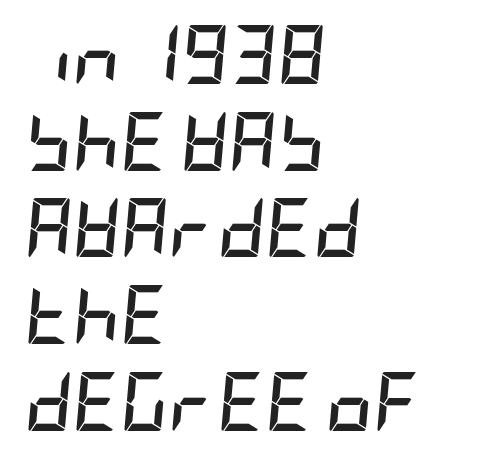
{"italic": "yes", "lean": "right", "slant_degrees": 5, "bold": "yes", "weight": "semibold", "width": "condensed", "stroke_contrast": "low", "x_height": "large", "underline": "no", "align": "left", "line_spacing": "normal", "line_spacing_ratio": 1.47, "letter_spacing": "normal", "letter_spacing_em": 0.0, "glyph_px": 59}
